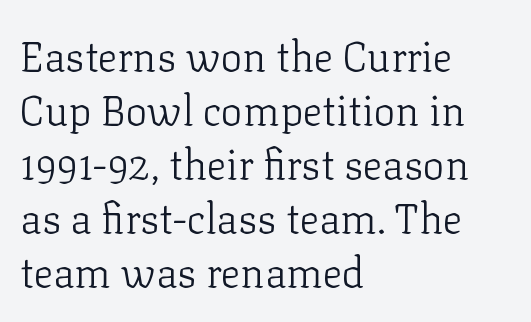
Check under the words: just untouched page. These lines are set flush left with a ragged right edge. The letterforms sit shoulder to shoulder at normal distance. The text was rendered using a seriffed face with decorative stroke endings. A roman cut, with each character standing at attention. Leading: standard.
